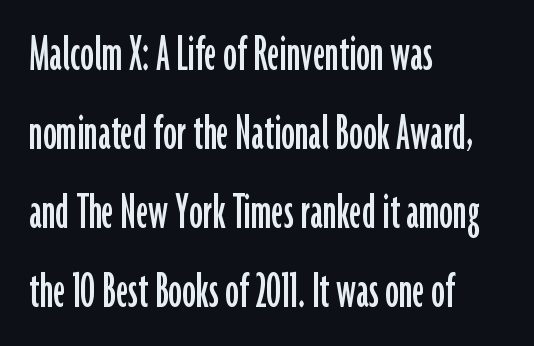
The image shows 54 px condensed sans-serif type, upright; set left-aligned, normal line spacing (1.46x), normal letter spacing, not underlined; low stroke contrast and a medium x-height.
